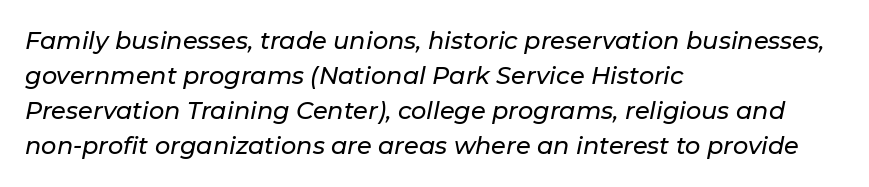
Q: Is the text italic (slanted)? A: Yes, it leans right by about 11 degrees.
Q: Is the text underlined? A: No.
Q: How is the paragraph aligned? A: Left-aligned.
Q: Is the spacing between letters normal or unusually wide? A: Normal.
Q: Is the spacing between lines tight, normal or loose? A: Normal.
